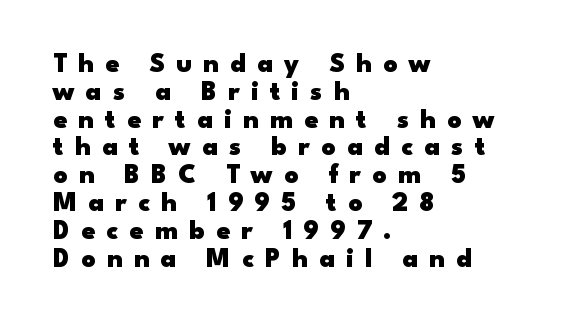
Q: Is the text bold? A: Yes.
Q: Is the text italic (slanted)? A: No, it is upright.
Q: Is the text underlined? A: No.
Q: How is the paragraph aligned? A: Left-aligned.
Q: Is the spacing between letters normal or unusually wide? A: Unusually wide.
Q: Is the spacing between lines tight, normal or loose? A: Tight.
